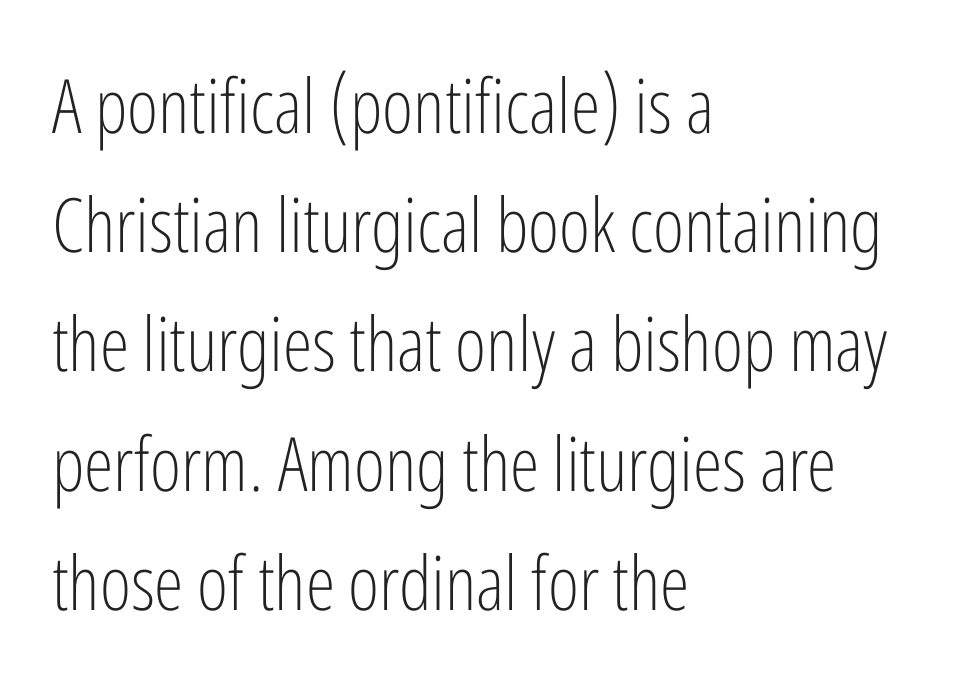
The image shows 75 px light, condensed sans-serif type, upright; set left-aligned, normal line spacing (1.59x), normal letter spacing, not underlined; low stroke contrast and a medium x-height.
